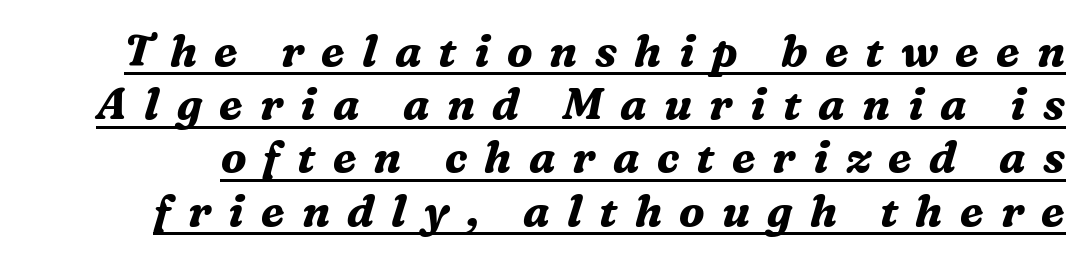
{"serif": "yes", "italic": "yes", "lean": "right", "slant_degrees": 16, "bold": "yes", "weight": "bold", "width": "normal", "stroke_contrast": "medium", "x_height": "medium", "monospaced": "no", "underline": "yes", "line_spacing_ratio": 1.21, "letter_spacing": "wide", "letter_spacing_em": 0.39, "glyph_px": 44}
